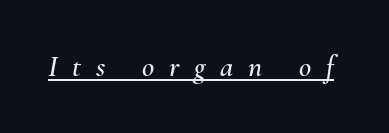
Q: Is the text italic (slanted)? A: Yes, it leans right by about 10 degrees.
Q: Is the text underlined? A: Yes.
Q: Is the spacing between letters normal or unusually wide? A: Unusually wide.
Q: Width (condensed, normal, or wide)? A: Normal.
Q: Stroke contrast? A: Medium.
Q: x-height? A: Small.
Q: Monospaced? A: No.
